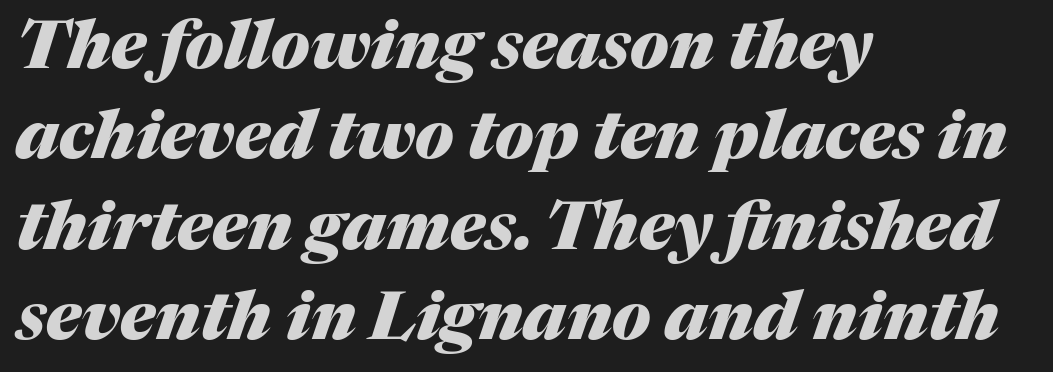
Notice how the stems are inclined rather than vertical — that's the hallmark of italics. Rows of type keep a routine distance in the vertical direction. Plenty of ink on the page — the face is bold. Observe the ordinary spacing: letters are neighbours, not strangers. Is this a fixed-width face? No — the glyphs have proportional, varying widths. The paragraph has a hard left edge and a soft right edge.
